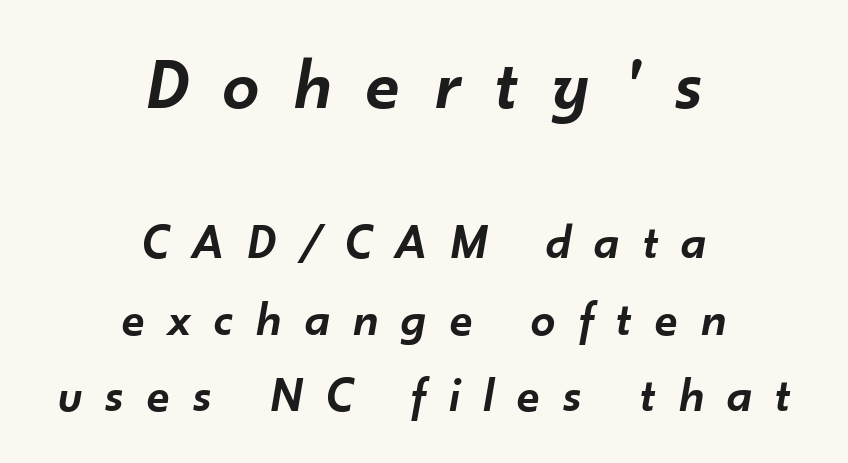
Q: Is the text bold? A: Semi-bold.
Q: Is the text italic (slanted)? A: Yes, it leans right by about 10 degrees.
Q: Is the text underlined? A: No.
Q: How is the paragraph aligned? A: Centered.
Q: Is the spacing between letters normal or unusually wide? A: Unusually wide.
Q: Is the spacing between lines tight, normal or loose? A: Normal.
Q: Which block of text is set in a larger size, the first (top) or the second (bottom)? A: The first (top) one.
Q: Width (condensed, normal, or wide)? A: Normal.
Q: Stroke contrast? A: Low.
Q: x-height? A: Small.
Q: Monospaced? A: No.
